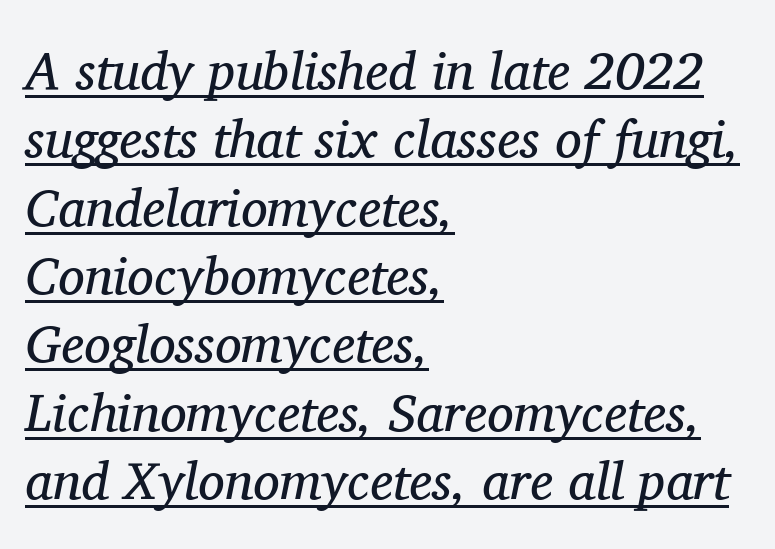
The image shows 53 px regular-weight serif type, italic (leaning right); set left-aligned, normal line spacing (1.29x), normal letter spacing, underlined; medium stroke contrast and a medium x-height.
